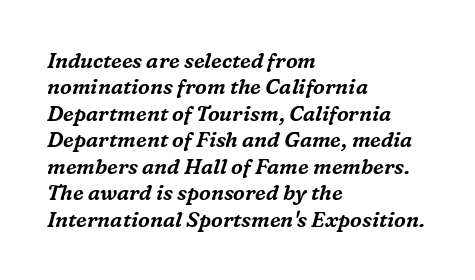
There is no visible air inserted between adjacent glyphs. The vertical gap from one line to the next is medium. Typeset ragged right — the left edge is the straight one. Only glyphs here, with clear space below each row.
